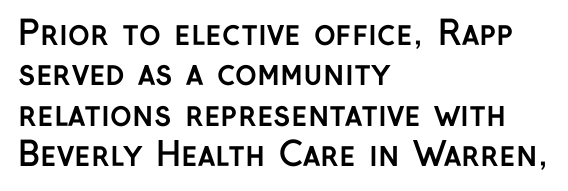
{"serif": "no", "italic": "no", "bold": "yes", "weight": "semibold", "width": "normal", "stroke_contrast": "low", "x_height": "medium", "monospaced": "no", "underline": "no", "align": "left", "line_spacing_ratio": 1.22, "letter_spacing": "normal", "letter_spacing_em": 0.0, "glyph_px": 33}
